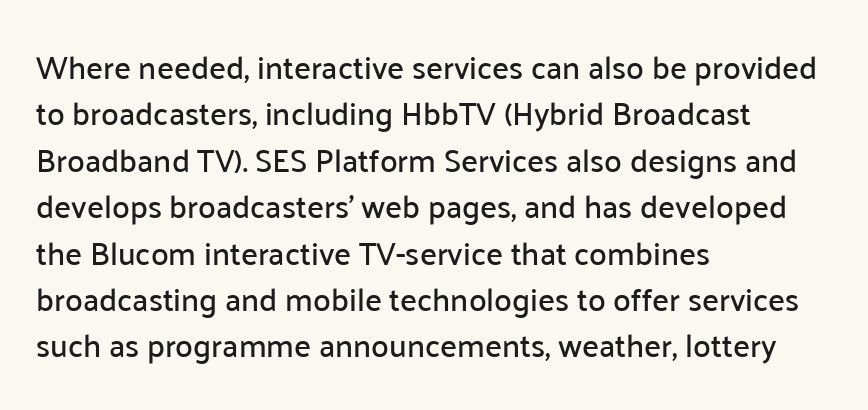
These lines keep a tight, regular rhythm from letter to letter. Rows of type keep a routine distance in the vertical direction. This sample has the flowing, uneven cadence of proportional lettering. The typography opts for an upright posture over an oblique one.
